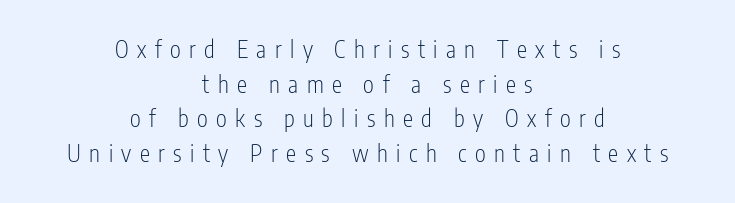
{"italic": "no", "bold": "no", "underline": "no", "align": "center", "line_spacing": "normal", "line_spacing_ratio": 1.51, "letter_spacing": "wide", "letter_spacing_em": 0.37, "glyph_px": 23}
